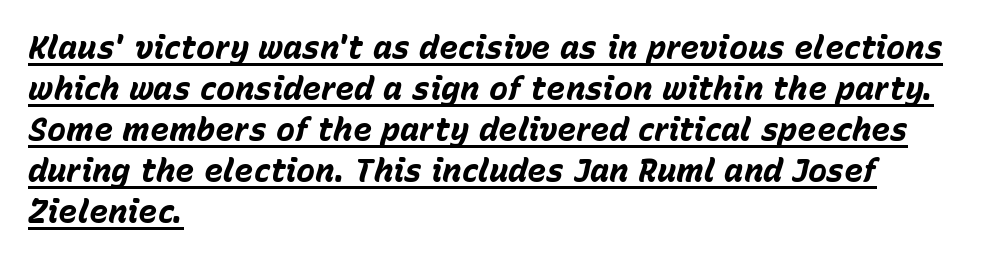
Each letter keeps its own natural width here, so spacing adapts to shape. Notice how thick the strokes are: this is what a full bold looks like. Beneath each row of characters lies a ruled line. Observe the lean: these are italic letterforms. The letterforms sit shoulder to shoulder at normal distance. If you measured baseline to baseline, you'd find a middling distance.
